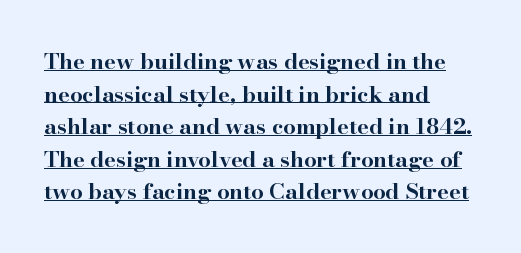
The image shows 22 px bold type, upright; set left-aligned, normal line spacing (1.48x), normal letter spacing, underlined.
